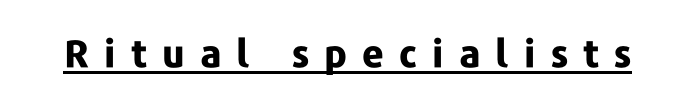
Q: Is the text bold? A: Yes.
Q: Is the text italic (slanted)? A: No, it is upright.
Q: Is the typeface a serif or a sans-serif typeface? A: Sans-serif.
Q: Is the text underlined? A: Yes.
Q: Is the spacing between letters normal or unusually wide? A: Unusually wide.
Q: Width (condensed, normal, or wide)? A: Normal.
Q: Stroke contrast? A: Low.
Q: x-height? A: Medium.
Q: Monospaced? A: No.
